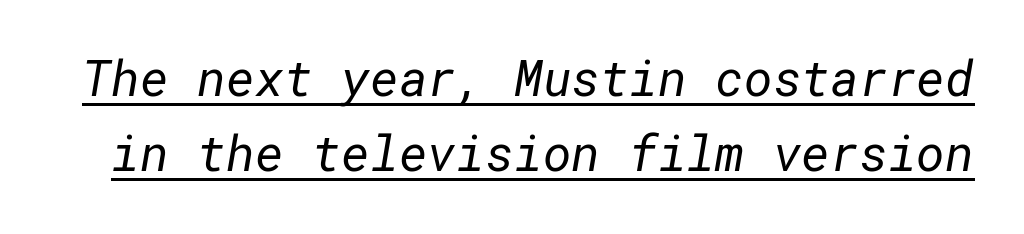
{"serif": "no", "bold": "no", "weight": "regular", "width": "normal", "stroke_contrast": "low", "x_height": "medium", "underline": "yes", "line_spacing": "normal", "line_spacing_ratio": 1.54, "letter_spacing": "normal", "letter_spacing_em": 0.0, "glyph_px": 49}
